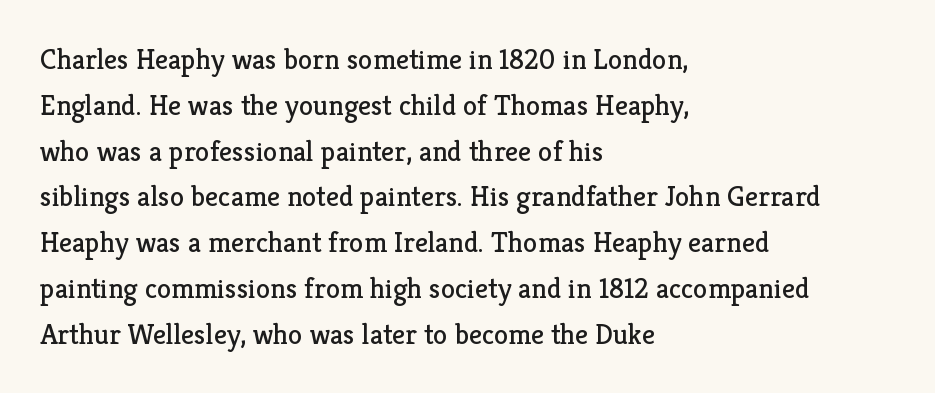
The image shows 29 px regular-weight serif type, upright; set left-aligned, normal line spacing (1.58x), normal letter spacing, not underlined; low stroke contrast and a medium x-height.
